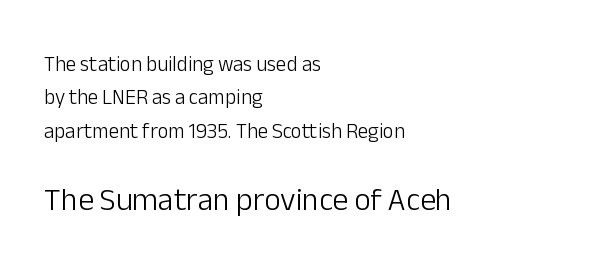
{"serif": "no", "italic": "no", "bold": "no", "weight": "light", "width": "normal", "stroke_contrast": "low", "x_height": "medium", "monospaced": "no", "underline": "no", "align": "left", "line_spacing": "normal", "line_spacing_ratio": 1.59, "letter_spacing": "normal", "letter_spacing_em": 0.0, "larger_block": "second", "size_ratio": 1.52, "glyph_px": 32}
